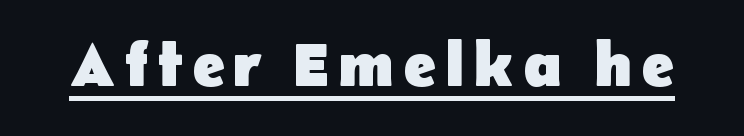
The image shows 62 px heavy sans-serif type, upright; set underlined; low stroke contrast and a medium x-height.
